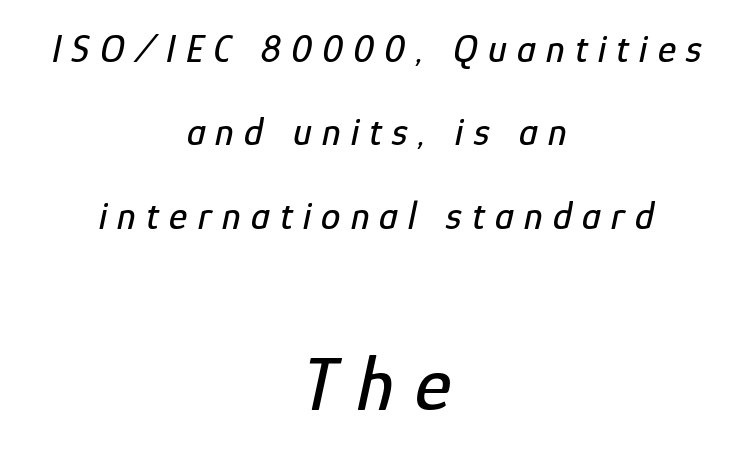
Q: Is the text italic (slanted)? A: Yes, it leans right by about 12 degrees.
Q: Is the text underlined? A: No.
Q: How is the paragraph aligned? A: Centered.
Q: Is the spacing between letters normal or unusually wide? A: Unusually wide.
Q: Is the spacing between lines tight, normal or loose? A: Loose.
Q: Which block of text is set in a larger size, the first (top) or the second (bottom)? A: The second (bottom) one.
Q: Width (condensed, normal, or wide)? A: Condensed.
Q: Stroke contrast? A: Low.
Q: x-height? A: Medium.
Q: Monospaced? A: No.
